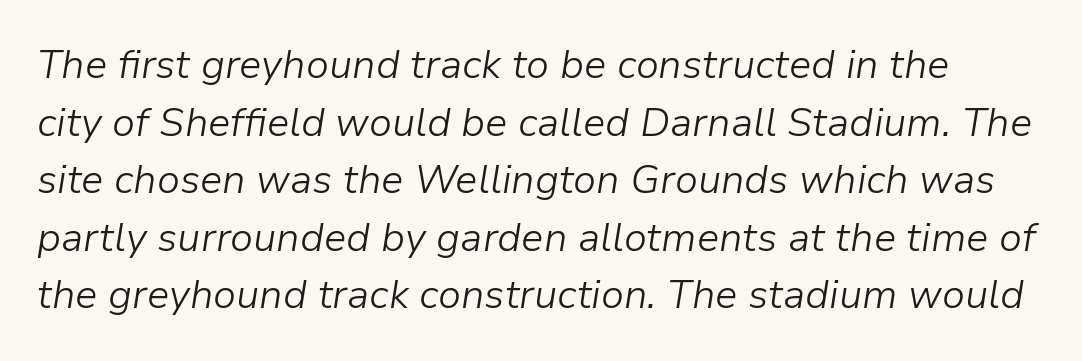
{"italic": "yes", "lean": "right", "slant_degrees": 9, "bold": "no", "weight": "light", "width": "normal", "stroke_contrast": "low", "x_height": "medium", "monospaced": "no", "underline": "no", "line_spacing": "normal", "line_spacing_ratio": 1.44, "letter_spacing": "normal", "letter_spacing_em": 0.0, "glyph_px": 40}
